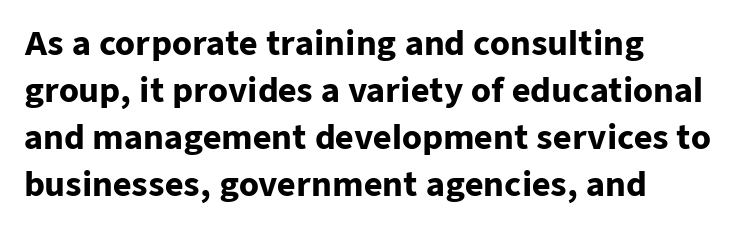
Summary of weight: heavy, a full bold. The typeface chosen for these lines omits serifs. Each new line begins a customary step beneath the previous one. Plain, unruled lines of type.
